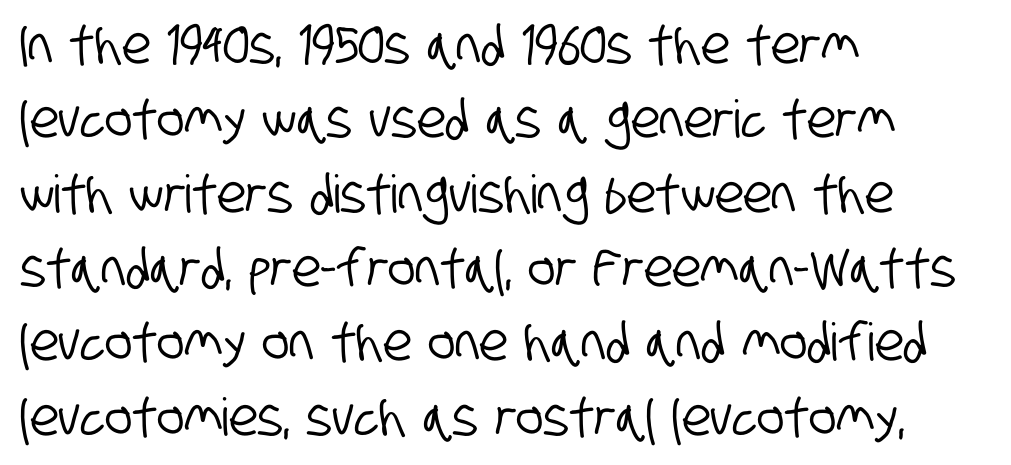
The image shows 52 px condensed sans-serif type; set left-aligned, normal line spacing (1.43x), normal letter spacing, not underlined; low stroke contrast and a large x-height.
